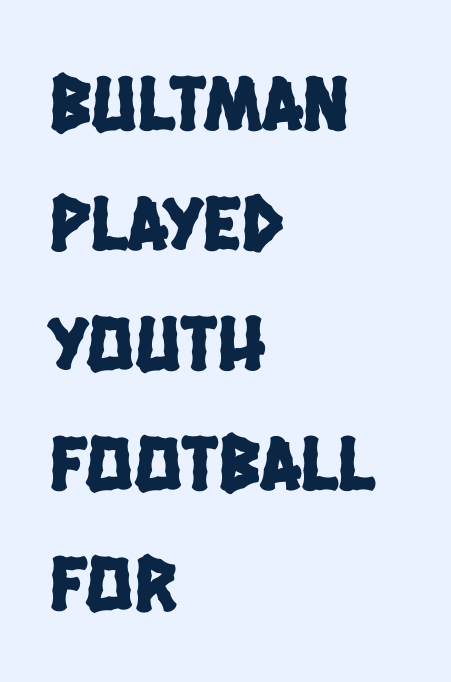
{"serif": "no", "width": "condensed", "stroke_contrast": "low", "x_height": "large", "monospaced": "no", "underline": "no", "align": "left", "line_spacing": "normal", "line_spacing_ratio": 1.52, "letter_spacing": "normal", "letter_spacing_em": 0.0, "glyph_px": 79}
